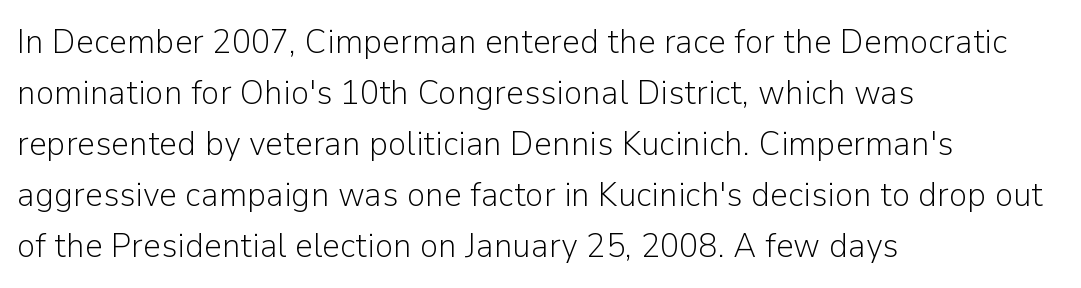
The image shows 35 px light sans-serif type, upright; set left-aligned, normal line spacing (1.46x), normal letter spacing, not underlined; low stroke contrast and a medium x-height.
